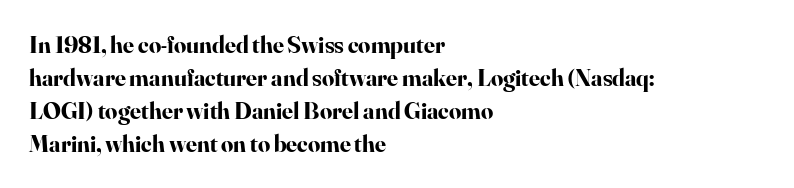
{"italic": "no", "bold": "yes", "underline": "no", "align": "left", "line_spacing": "normal", "line_spacing_ratio": 1.37, "letter_spacing": "normal", "letter_spacing_em": 0.0, "glyph_px": 24}
